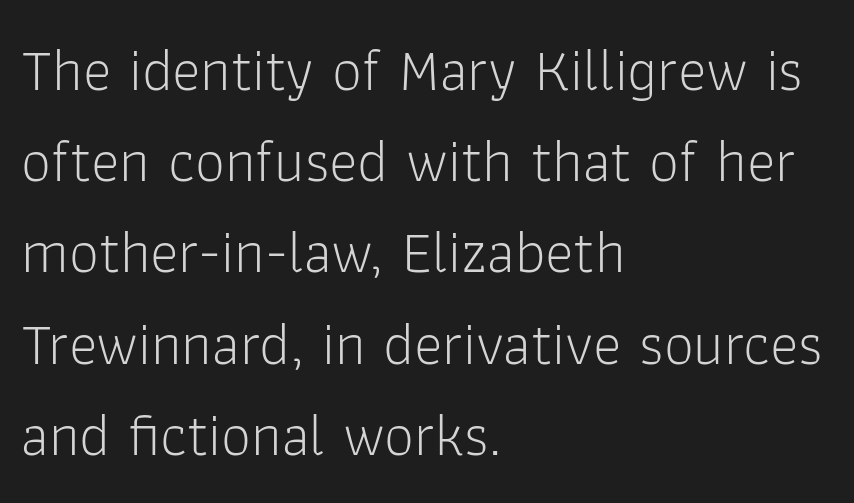
{"serif": "no", "italic": "no", "bold": "no", "weight": "light", "width": "normal", "stroke_contrast": "low", "x_height": "medium", "monospaced": "no", "underline": "no", "align": "left", "line_spacing": "normal", "line_spacing_ratio": 1.52, "letter_spacing": "normal", "letter_spacing_em": 0.0, "glyph_px": 60}
